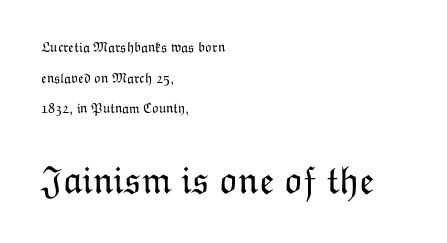
{"italic": "no", "bold": "no", "weight": "light", "width": "normal", "stroke_contrast": "low", "x_height": "medium", "monospaced": "no", "underline": "no", "align": "left", "line_spacing": "loose", "line_spacing_ratio": 2.18, "letter_spacing": "normal", "letter_spacing_em": 0.0, "larger_block": "second", "size_ratio": 2.79, "glyph_px": 39}
